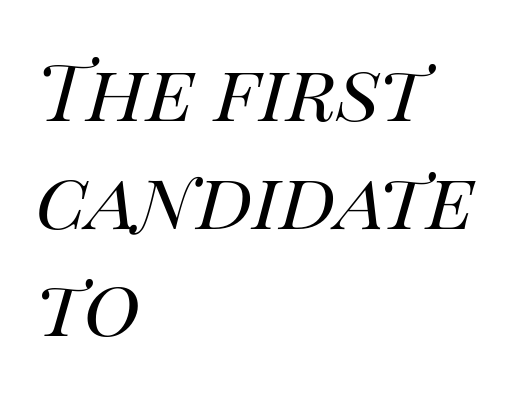
The image shows 78 px regular-weight type, italic (leaning right); set left-aligned, normal line spacing (1.38x), normal letter spacing, not underlined; high stroke contrast and a large x-height.
